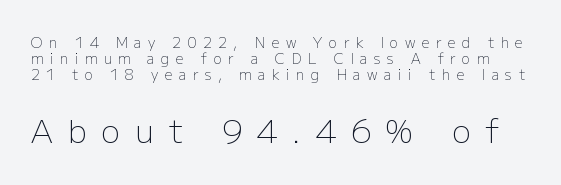
Q: Is the text bold? A: No.
Q: Is the text italic (slanted)? A: No, it is upright.
Q: Is the typeface a serif or a sans-serif typeface? A: Sans-serif.
Q: Is the text underlined? A: No.
Q: Is the spacing between letters normal or unusually wide? A: Unusually wide.
Q: Which block of text is set in a larger size, the first (top) or the second (bottom)? A: The second (bottom) one.
Q: Width (condensed, normal, or wide)? A: Normal.
Q: Stroke contrast? A: Low.
Q: x-height? A: Medium.
Q: Monospaced? A: No.
